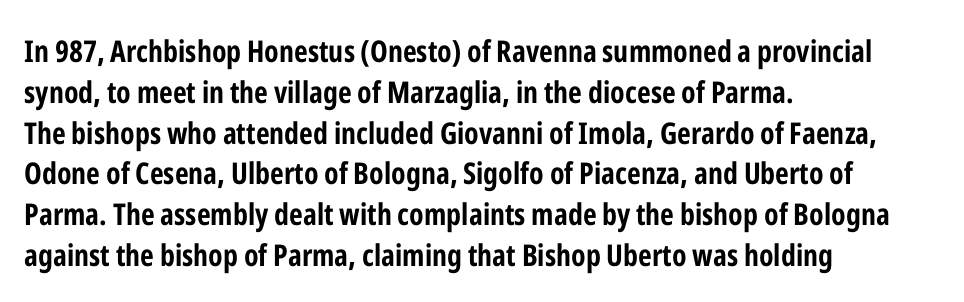
The image shows 30 px bold, condensed sans-serif type, upright; set left-aligned, normal line spacing (1.36x), normal letter spacing, not underlined; low stroke contrast and a medium x-height.
